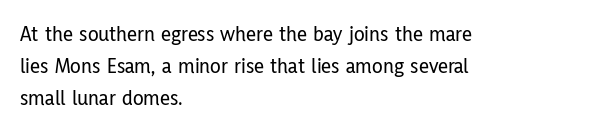
The image shows 22 px text type, upright; set left-aligned, normal line spacing (1.45x), normal letter spacing, not underlined.
